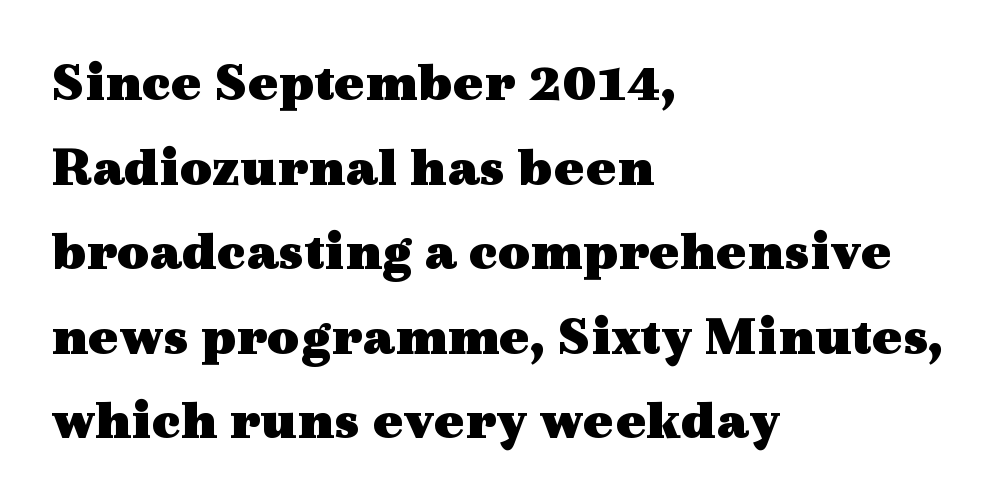
Observe the serifs anchoring each vertical stroke in this sample. Tall strokes in this sample are plumb rather than angled. The space directly below the letters is spotless. Leading matches the norm, producing a regular column.
